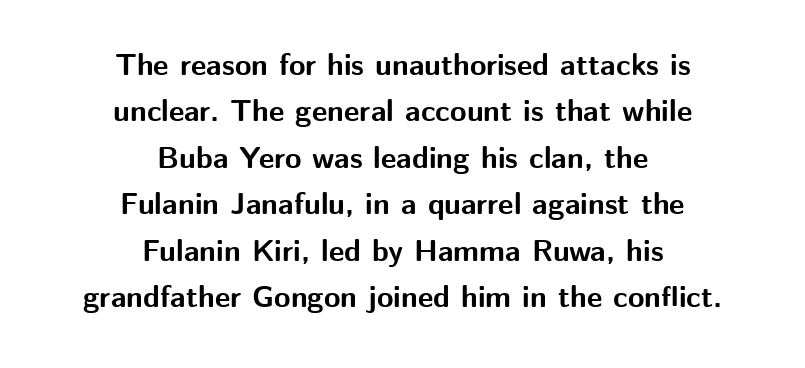
Q: Is the text bold? A: Yes.
Q: Is the text italic (slanted)? A: No, it is upright.
Q: Is the typeface a serif or a sans-serif typeface? A: Sans-serif.
Q: Is the text underlined? A: No.
Q: How is the paragraph aligned? A: Centered.
Q: Is the spacing between letters normal or unusually wide? A: Normal.
Q: Is the spacing between lines tight, normal or loose? A: Normal.
Q: Width (condensed, normal, or wide)? A: Normal.
Q: Stroke contrast? A: Medium.
Q: x-height? A: Medium.
Q: Monospaced? A: No.
